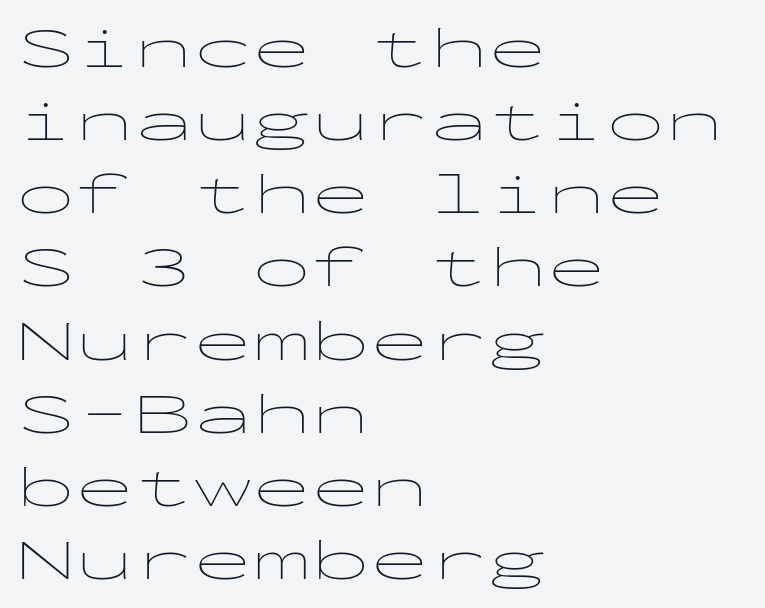
Q: Is the text bold? A: No.
Q: Is the text italic (slanted)? A: No, it is upright.
Q: Is the typeface a serif or a sans-serif typeface? A: Sans-serif.
Q: Is the text underlined? A: No.
Q: How is the paragraph aligned? A: Left-aligned.
Q: Is the spacing between letters normal or unusually wide? A: Normal.
Q: Width (condensed, normal, or wide)? A: Wide.
Q: Stroke contrast? A: Low.
Q: x-height? A: Medium.
Q: Monospaced? A: Yes.
